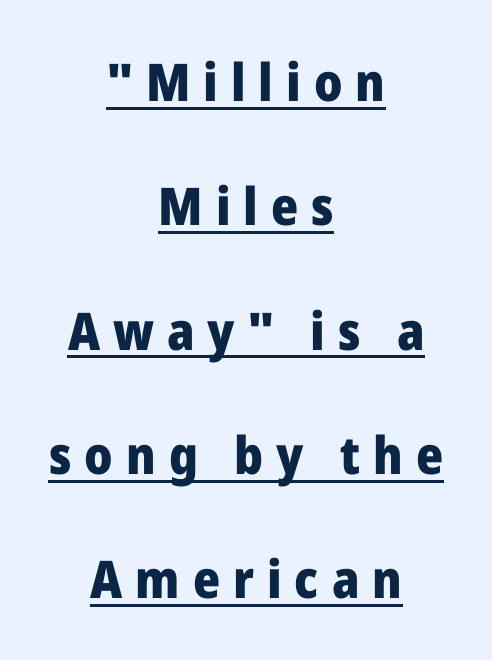
{"serif": "no", "italic": "no", "bold": "yes", "weight": "heavy", "width": "normal", "stroke_contrast": "low", "x_height": "medium", "monospaced": "no", "underline": "yes", "align": "center", "line_spacing": "loose", "line_spacing_ratio": 2.39, "letter_spacing": "wide", "letter_spacing_em": 0.25, "glyph_px": 52}
